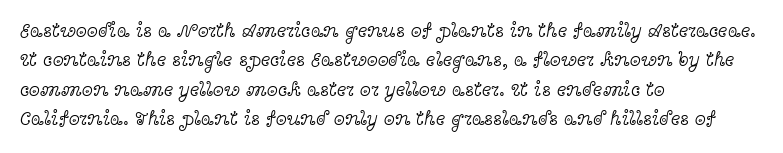
Look at the tracking — it's just the regular setting, nothing added. This sample keeps an unexceptional amount of space between lines. Each row of text sits above clean, open space. Ink coverage per letter is moderate at most. This rendering uses left alignment, leaving the right contour irregular.
